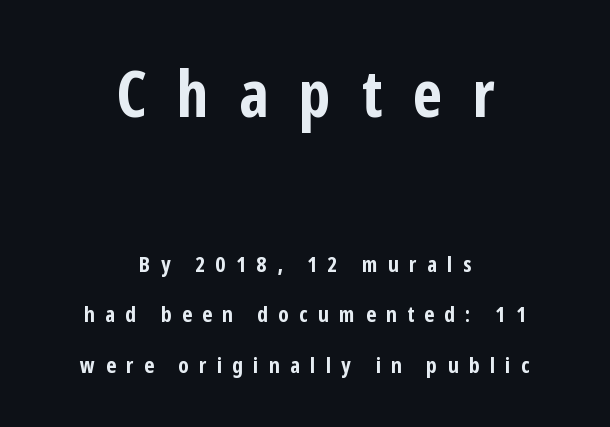
Q: Is the text bold? A: Yes.
Q: Is the text italic (slanted)? A: No, it is upright.
Q: Is the typeface a serif or a sans-serif typeface? A: Sans-serif.
Q: Is the text underlined? A: No.
Q: How is the paragraph aligned? A: Centered.
Q: Is the spacing between letters normal or unusually wide? A: Unusually wide.
Q: Is the spacing between lines tight, normal or loose? A: Loose.
Q: Which block of text is set in a larger size, the first (top) or the second (bottom)? A: The first (top) one.
Q: Width (condensed, normal, or wide)? A: Condensed.
Q: Stroke contrast? A: Low.
Q: x-height? A: Medium.
Q: Monospaced? A: No.
